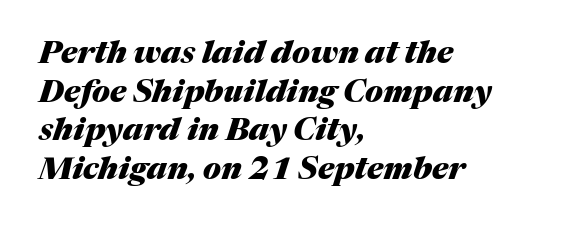
Q: Is the text bold? A: Yes.
Q: Is the text italic (slanted)? A: Yes, it leans right by about 17 degrees.
Q: Is the text underlined? A: No.
Q: How is the paragraph aligned? A: Left-aligned.
Q: Is the spacing between letters normal or unusually wide? A: Normal.
Q: Is the spacing between lines tight, normal or loose? A: Normal.
Q: Width (condensed, normal, or wide)? A: Normal.
Q: Stroke contrast? A: Medium.
Q: x-height? A: Medium.
Q: Monospaced? A: No.
